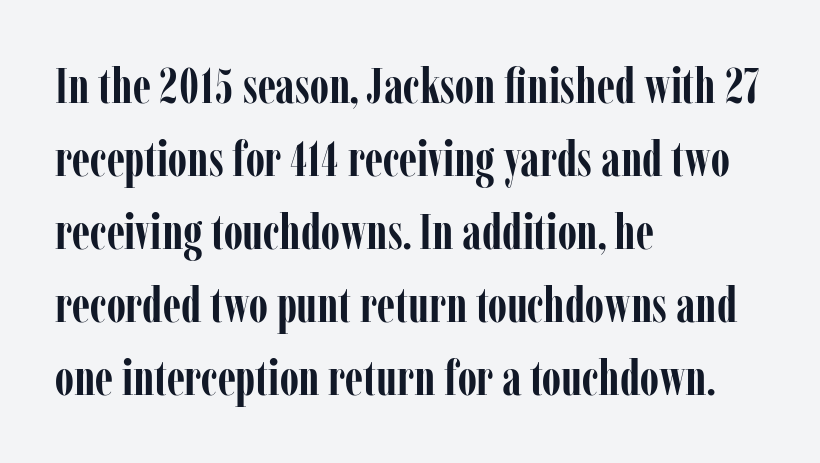
Vertically, the passage feels balanced, rows spaced as you'd expect. Character widths vary here, with narrow letters taking less room than wide ones. The glyphs are unaccompanied by any horizontal stroke below them. As a designer I'd log this as weight 700, bold. Designer's note — italics off, roman on. Each letter's strokes conclude with small projecting serifs.
